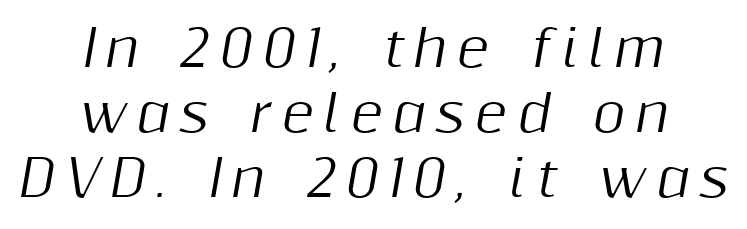
The image shows 50 px text type, italic (leaning right); set centered, normal line spacing (1.3x), not underlined; medium stroke contrast and a medium x-height.
